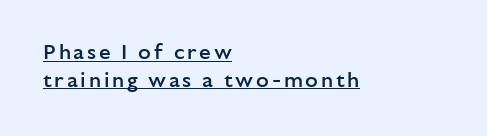
{"italic": "no", "bold": "semi", "underline": "yes", "align": "left", "line_spacing": "normal", "line_spacing_ratio": 1.32, "glyph_px": 21}
